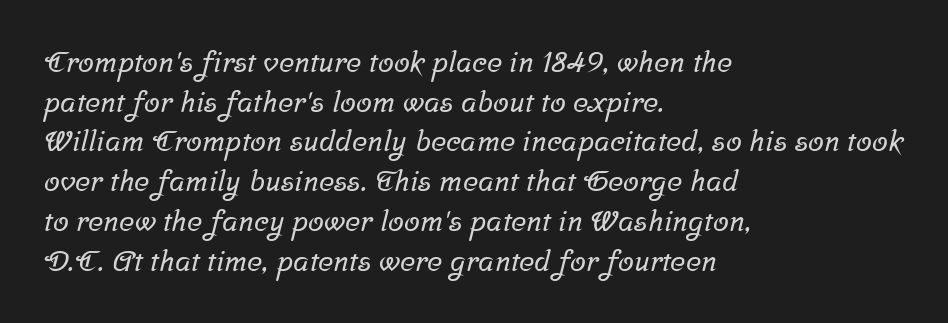
Q: Is the text underlined? A: No.
Q: How is the paragraph aligned? A: Left-aligned.
Q: Is the spacing between letters normal or unusually wide? A: Normal.
Q: Is the spacing between lines tight, normal or loose? A: Normal.
Q: Width (condensed, normal, or wide)? A: Normal.
Q: Stroke contrast? A: Low.
Q: x-height? A: Medium.
Q: Monospaced? A: No.
